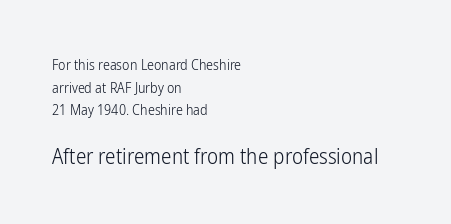
Q: Is the text bold? A: No.
Q: Is the text italic (slanted)? A: No, it is upright.
Q: Is the text underlined? A: No.
Q: How is the paragraph aligned? A: Left-aligned.
Q: Is the spacing between letters normal or unusually wide? A: Normal.
Q: Is the spacing between lines tight, normal or loose? A: Normal.
Q: Which block of text is set in a larger size, the first (top) or the second (bottom)? A: The second (bottom) one.
